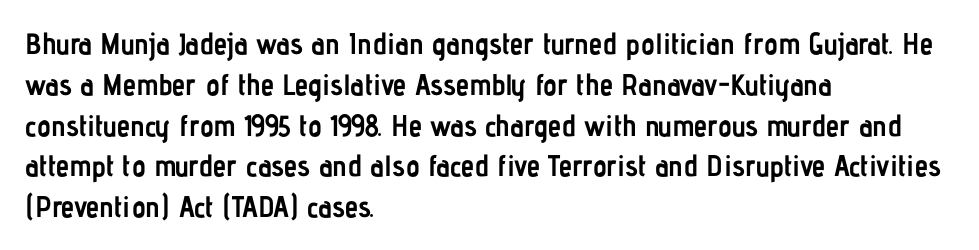
Q: Is the text bold? A: Yes.
Q: Is the text italic (slanted)? A: No, it is upright.
Q: Is the typeface a serif or a sans-serif typeface? A: Sans-serif.
Q: Is the text underlined? A: No.
Q: How is the paragraph aligned? A: Left-aligned.
Q: Is the spacing between letters normal or unusually wide? A: Normal.
Q: Is the spacing between lines tight, normal or loose? A: Normal.
Q: Width (condensed, normal, or wide)? A: Condensed.
Q: Stroke contrast? A: Low.
Q: x-height? A: Medium.
Q: Monospaced? A: No.
